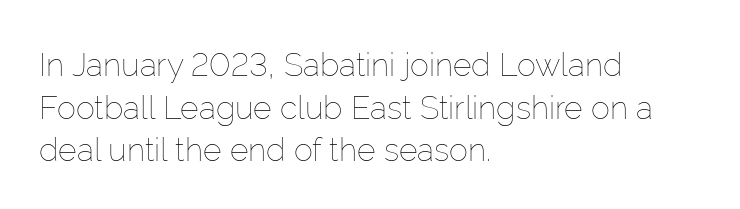
Is the block centered? No — it sits flush against the left margin. The specimen omits any rule beneath the text block's lines. Vertical stems look standard width or narrower in stroke. This is roman type, the default non-slanted kind. No extra tracking has been applied to these lines.
